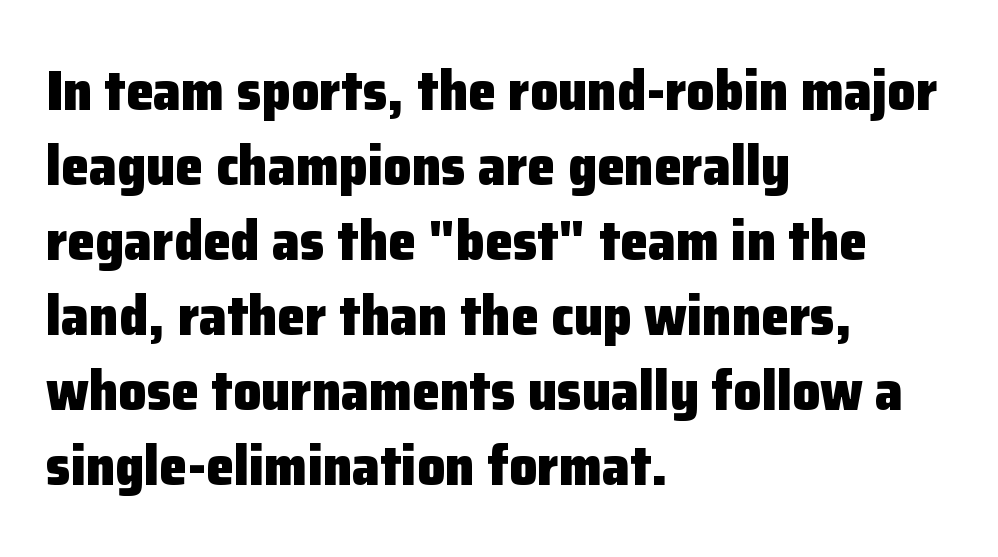
Q: Is the text bold? A: Yes.
Q: Is the text italic (slanted)? A: No, it is upright.
Q: Is the typeface a serif or a sans-serif typeface? A: Sans-serif.
Q: Is the text underlined? A: No.
Q: How is the paragraph aligned? A: Left-aligned.
Q: Is the spacing between letters normal or unusually wide? A: Normal.
Q: Is the spacing between lines tight, normal or loose? A: Normal.
Q: Width (condensed, normal, or wide)? A: Normal.
Q: Stroke contrast? A: Low.
Q: x-height? A: Medium.
Q: Monospaced? A: No.
